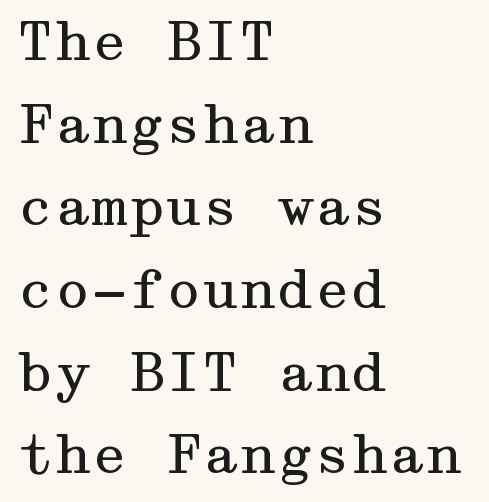
The lines sit at an ordinary, default distance from one another. A typesetter would call this zero additional tracking. Is this a sans? No — the strokes have serifs. The string is rendered with underlining switched off. The strokes carry an ordinary text weight at most.
